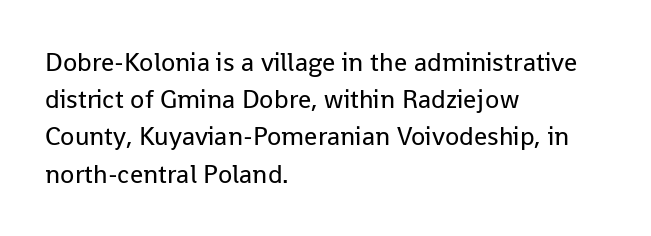
The rendering anchors every line to the left-hand side. A clean baseline with only descenders dipping below it. No chunkiness to these letters — they're not bold. Leading matches the norm, producing a regular column. Ascenders rise straight up at ninety degrees. Nobody touched the tracking dial on this one.
